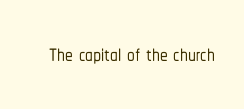
{"serif": "no", "italic": "no", "width": "condensed", "stroke_contrast": "low", "x_height": "medium", "monospaced": "no", "underline": "no", "letter_spacing": "normal", "letter_spacing_em": 0.0, "glyph_px": 31}
